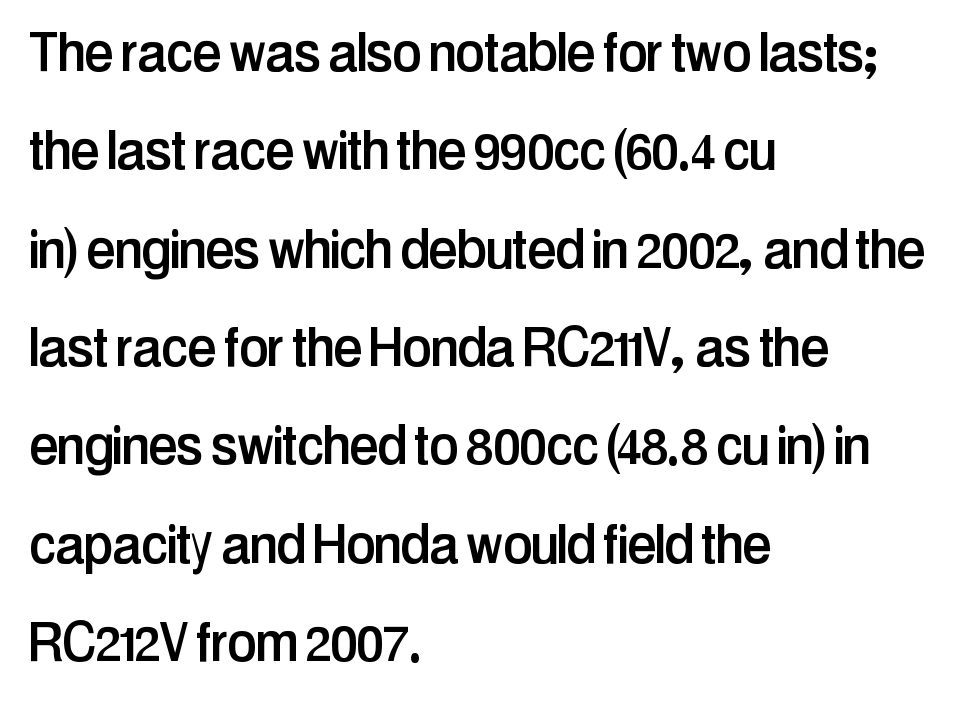
Q: Is the text italic (slanted)? A: No, it is upright.
Q: Is the typeface a serif or a sans-serif typeface? A: Sans-serif.
Q: Is the text underlined? A: No.
Q: How is the paragraph aligned? A: Left-aligned.
Q: Is the spacing between letters normal or unusually wide? A: Normal.
Q: Is the spacing between lines tight, normal or loose? A: Normal.
Q: Width (condensed, normal, or wide)? A: Condensed.
Q: Stroke contrast? A: Low.
Q: x-height? A: Medium.
Q: Monospaced? A: No.
